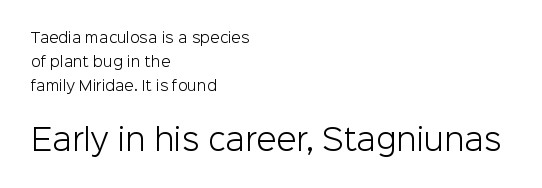
{"serif": "no", "italic": "no", "bold": "no", "weight": "light", "width": "normal", "stroke_contrast": "low", "x_height": "medium", "monospaced": "no", "underline": "no", "align": "left", "line_spacing_ratio": 1.73, "letter_spacing": "normal", "letter_spacing_em": 0.0, "larger_block": "second", "size_ratio": 2.07, "glyph_px": 29}
